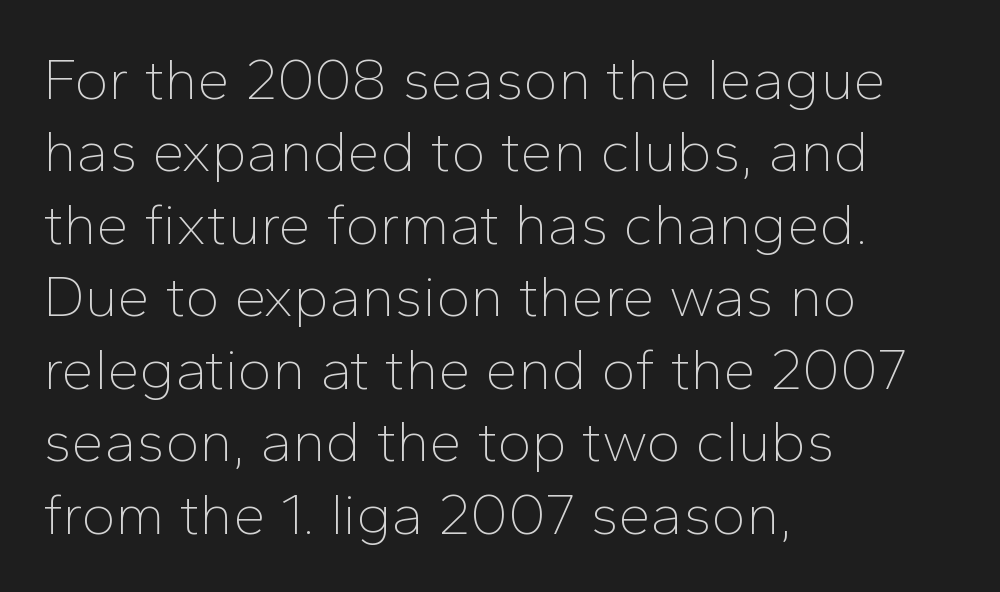
Rows of type keep a routine distance in the vertical direction. The lettering stays uniformly vertical, giving the passage a roman look. These lines keep a tight, regular rhythm from letter to letter. These lines are composed in type without serifs.
